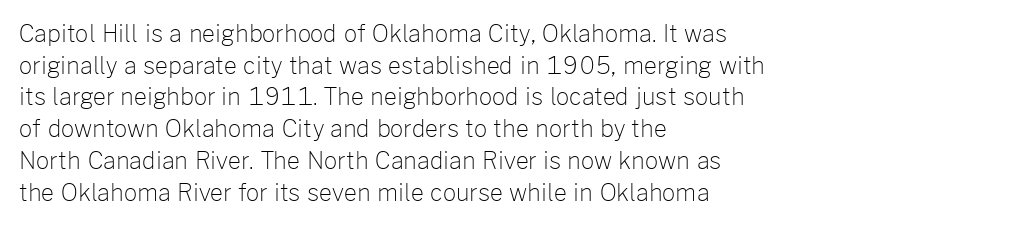
{"italic": "no", "bold": "no", "underline": "no", "align": "left", "line_spacing": "normal", "line_spacing_ratio": 1.38, "letter_spacing": "normal", "letter_spacing_em": 0.0, "glyph_px": 23}
